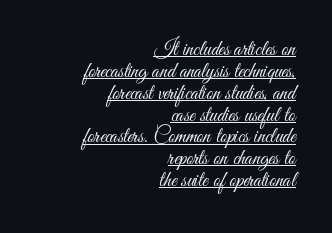
The image shows 21 px text type; set right-aligned, tight line spacing (1.04x), normal letter spacing, underlined.
